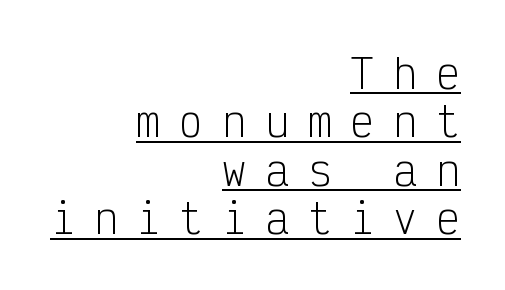
{"serif": "no", "italic": "no", "bold": "no", "weight": "light", "width": "condensed", "stroke_contrast": "low", "x_height": "medium", "monospaced": "yes", "underline": "yes", "align": "right", "line_spacing_ratio": 1.21, "letter_spacing": "wide", "letter_spacing_em": 0.47, "glyph_px": 40}
